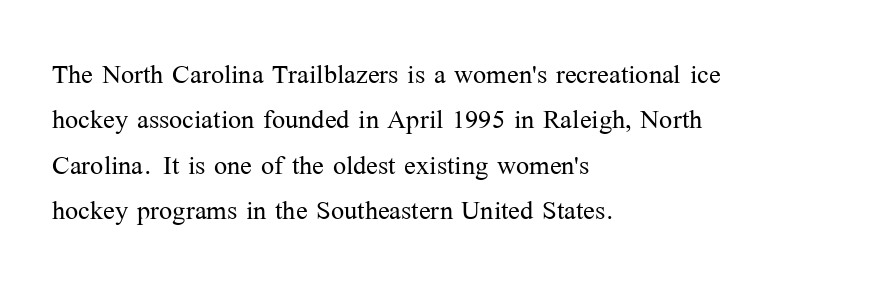
Horizontal alignment here is leftward, the default for most running prose. Weight: in the light-to-regular range. This rendering employs a face with finishing strokes, i.e., a serif. Quick note: not italic, upright.
